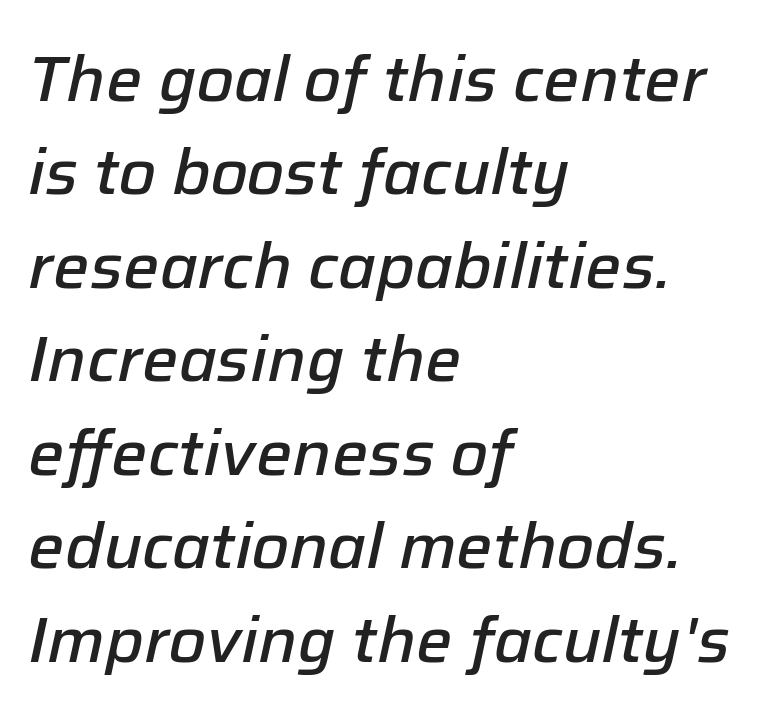
{"italic": "yes", "lean": "right", "slant_degrees": 12, "bold": "semi", "weight": "semibold", "width": "normal", "stroke_contrast": "low", "x_height": "medium", "monospaced": "no", "underline": "no", "align": "left", "line_spacing": "normal", "line_spacing_ratio": 1.46, "letter_spacing": "normal", "letter_spacing_em": 0.0, "glyph_px": 64}
